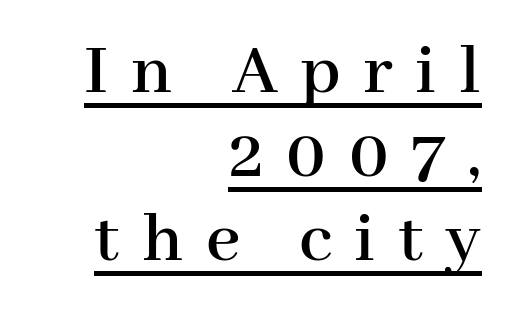
Italic: no, the glyphs are upright roman. Display-style spreading of the glyphs; the letterfit is very open. Reading down the column, the eye jumps only a short way to each next line. The compositor pushed each line to the right boundary.
